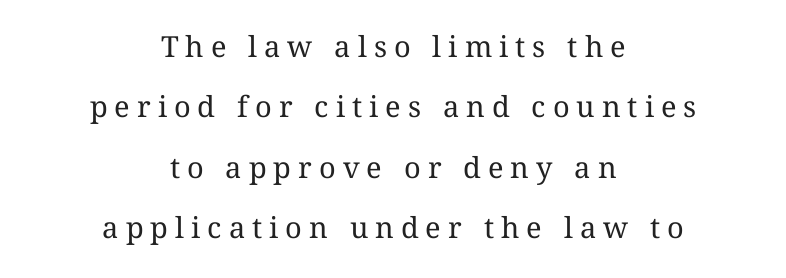
The image shows 29 px regular-weight type, upright; set centered, loose line spacing (2.08x), unusually wide letter spacing (+0.24 em), not underlined; medium stroke contrast and a medium x-height.
